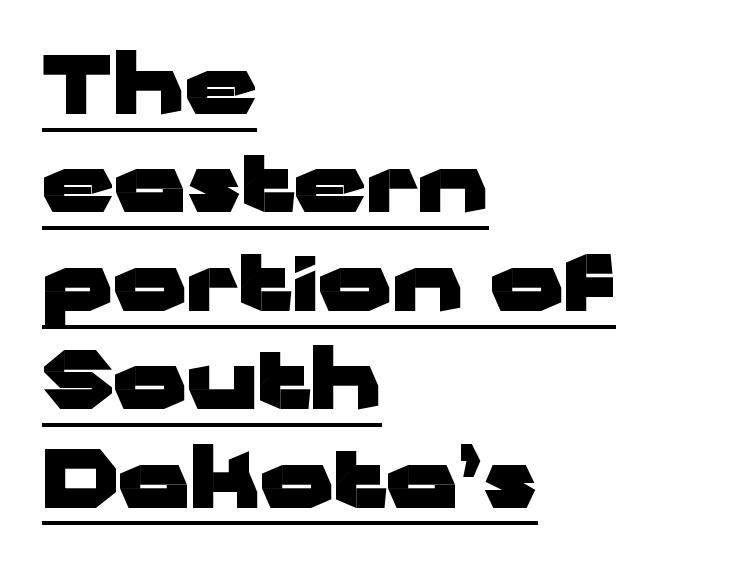
How heavy is the stroke? Heavy — this is a bold. These lines are rendered in a variable-pitch font. Like a heading marked for emphasis, these lines bear an underscore. Horizontal alignment here is leftward, the default for most running prose.
